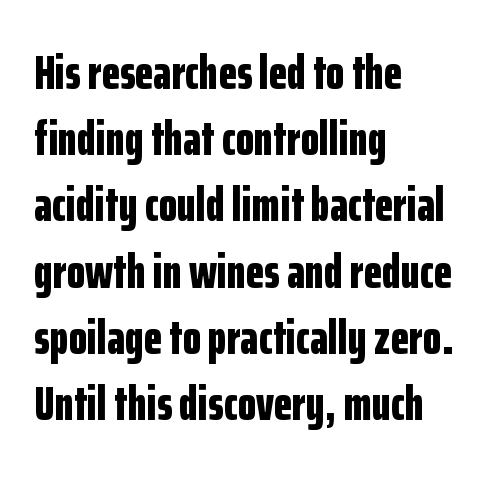
The image shows 48 px bold, condensed sans-serif type, upright; set left-aligned, normal line spacing (1.38x), normal letter spacing, not underlined; low stroke contrast and a medium x-height.
